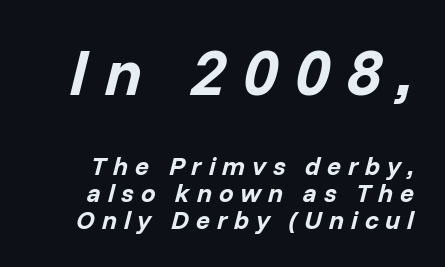
{"italic": "yes", "lean": "right", "slant_degrees": 14, "bold": "yes", "weight": "bold", "width": "normal", "stroke_contrast": "low", "x_height": "medium", "monospaced": "no", "underline": "no", "line_spacing": "tight", "line_spacing_ratio": 1.04, "letter_spacing": "wide", "letter_spacing_em": 0.26, "larger_block": "first", "size_ratio": 2.46, "glyph_px": 64}
